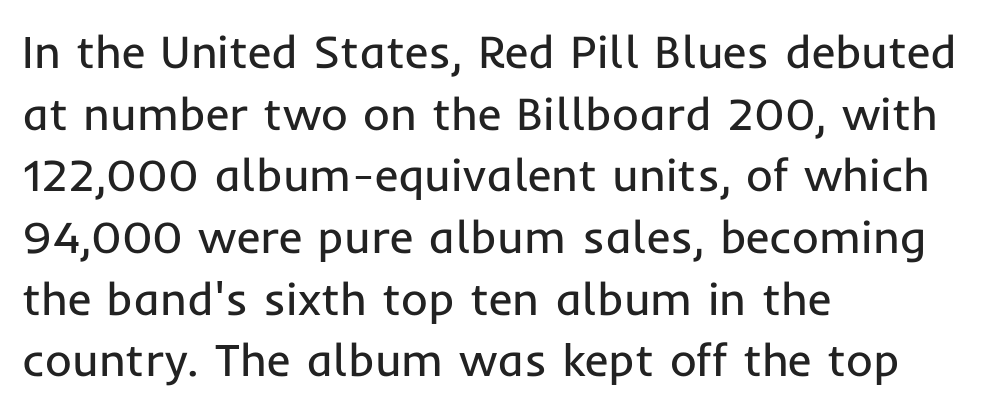
{"serif": "no", "italic": "no", "bold": "no", "weight": "regular", "width": "normal", "stroke_contrast": "low", "x_height": "medium", "monospaced": "no", "underline": "no", "align": "left", "line_spacing": "normal", "line_spacing_ratio": 1.34, "letter_spacing": "normal", "letter_spacing_em": 0.0, "glyph_px": 46}
